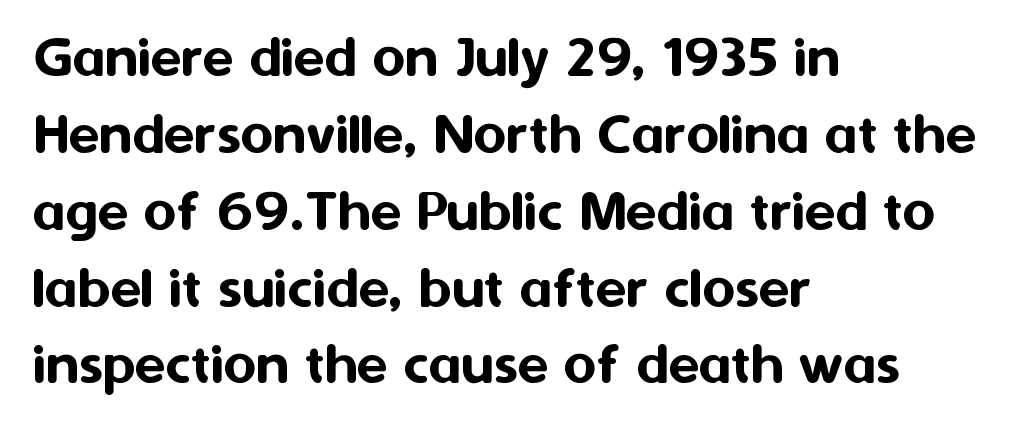
The paragraph shown leans on its left margin. Glyph-to-glyph distance matches everyday printed text. The rendering uses natural spacing where letterforms have individual widths. The zone under the glyphs is completely vacant. Characters remain perfectly vertical along every line. Are there feet on the stems? There aren't — it's a sans.
